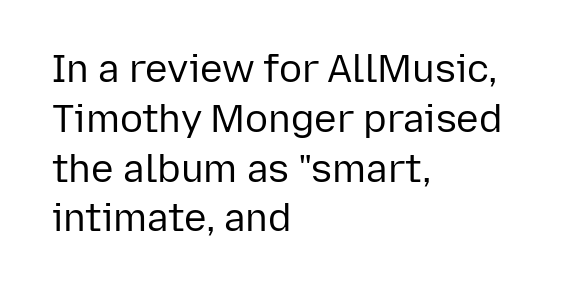
The image shows 38 px regular-weight sans-serif type, upright; set left-aligned, normal line spacing (1.31x), normal letter spacing, not underlined; low stroke contrast and a medium x-height.
